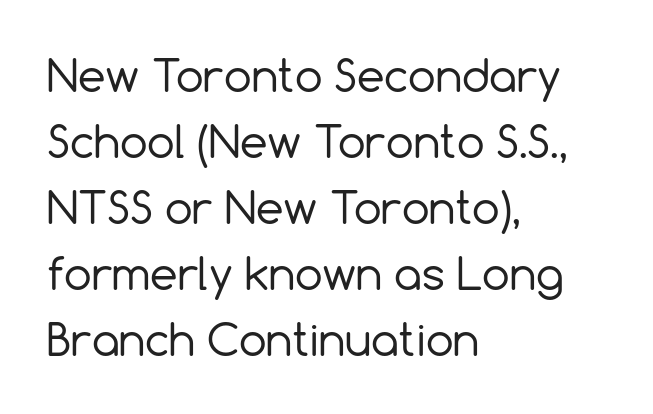
Do the characters align in a grid? No, the font is proportional. This sample uses a sans-serif face. Only glyphs here, with clear space below each row. When letters stand straight like this, we call the style roman or upright. Left-aligned paragraph, ragged on the right. Spacing between characters is what you'd get straight out of the box.
